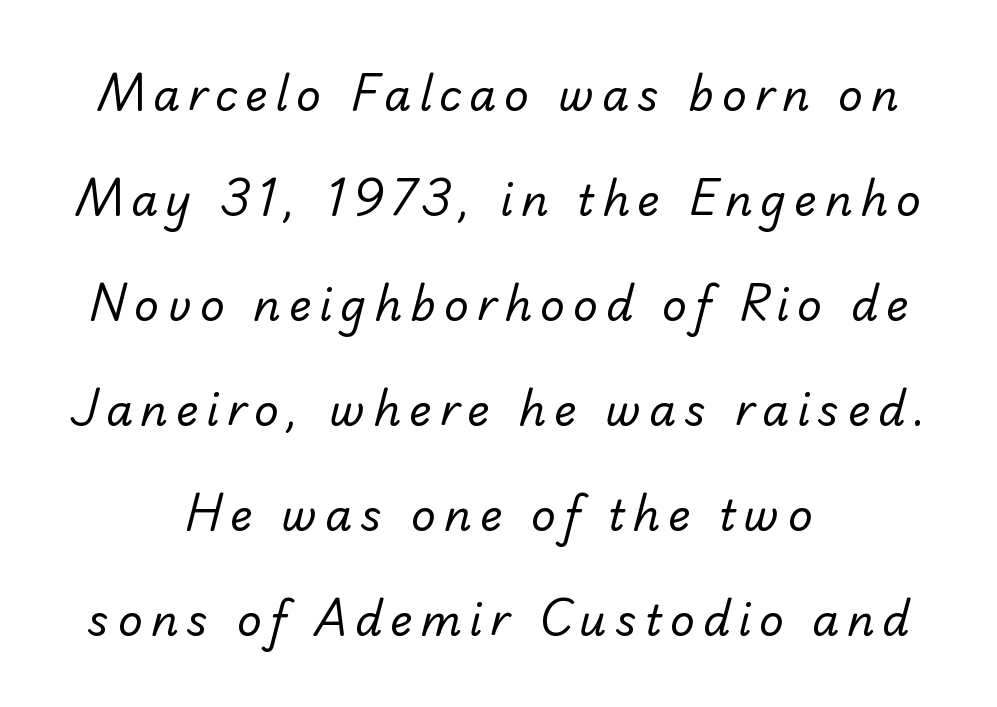
Descender tails drop into unmarked territory. Do the characters align in a grid? No, the font is proportional. The passage shown stacks its lines with a broad gap. The text was rendered using a sans face with plain stroke endings. The weight would be labelled regular, book, light, or lighter still. Leftover space on each line is divided equally before and after the words.
